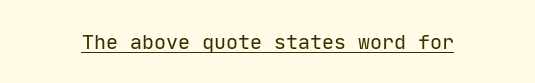
Between one letter and the next there's only the usual sliver of space. A roman cut, with each character standing at attention. The rendered words wear a rule along their underside. Heaviness? Minimal to ordinary, like unemphasized prose.
